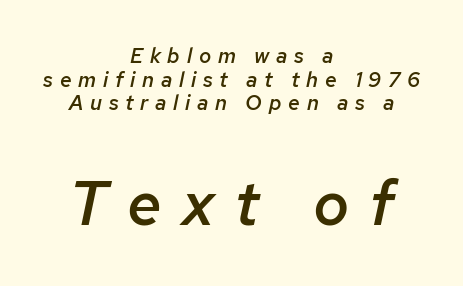
Q: Is the text bold? A: Semi-bold.
Q: Is the text italic (slanted)? A: Yes, it leans right by about 12 degrees.
Q: Is the text underlined? A: No.
Q: How is the paragraph aligned? A: Centered.
Q: Is the spacing between letters normal or unusually wide? A: Unusually wide.
Q: Is the spacing between lines tight, normal or loose? A: Tight.
Q: Which block of text is set in a larger size, the first (top) or the second (bottom)? A: The second (bottom) one.
Q: Width (condensed, normal, or wide)? A: Normal.
Q: Stroke contrast? A: Low.
Q: x-height? A: Medium.
Q: Monospaced? A: No.
